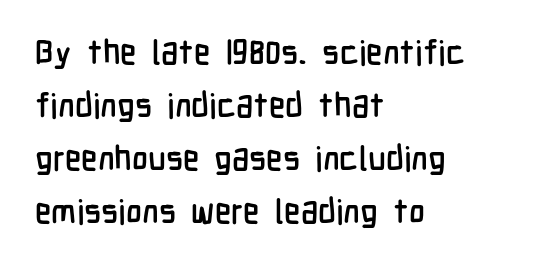
Q: Is the text italic (slanted)? A: No, it is upright.
Q: Is the typeface a serif or a sans-serif typeface? A: Sans-serif.
Q: Is the text underlined? A: No.
Q: How is the paragraph aligned? A: Left-aligned.
Q: Is the spacing between letters normal or unusually wide? A: Normal.
Q: Is the spacing between lines tight, normal or loose? A: Normal.
Q: Width (condensed, normal, or wide)? A: Condensed.
Q: Stroke contrast? A: Low.
Q: x-height? A: Medium.
Q: Monospaced? A: No.
